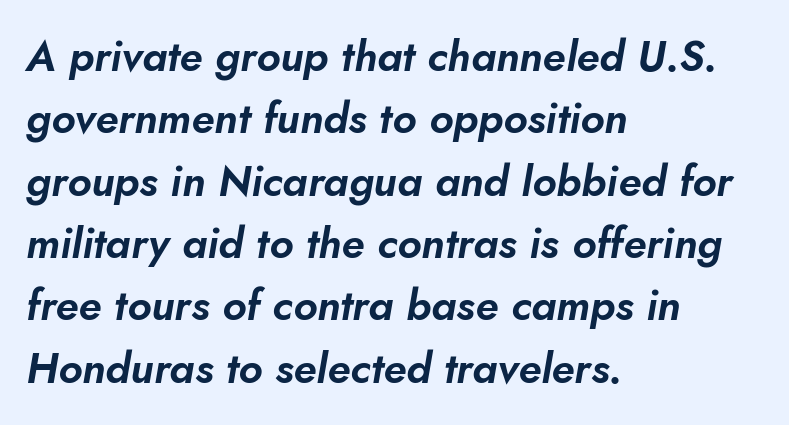
The image shows 43 px text type, italic (leaning right); set left-aligned, normal line spacing (1.45x), normal letter spacing, not underlined; low stroke contrast and a small x-height.
